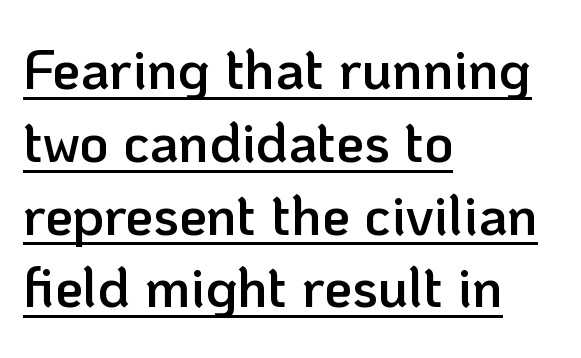
Q: Is the text bold? A: Semi-bold.
Q: Is the text italic (slanted)? A: No, it is upright.
Q: Is the typeface a serif or a sans-serif typeface? A: Sans-serif.
Q: Is the text underlined? A: Yes.
Q: How is the paragraph aligned? A: Left-aligned.
Q: Is the spacing between letters normal or unusually wide? A: Normal.
Q: Is the spacing between lines tight, normal or loose? A: Normal.
Q: Width (condensed, normal, or wide)? A: Normal.
Q: Stroke contrast? A: Low.
Q: x-height? A: Medium.
Q: Monospaced? A: No.
